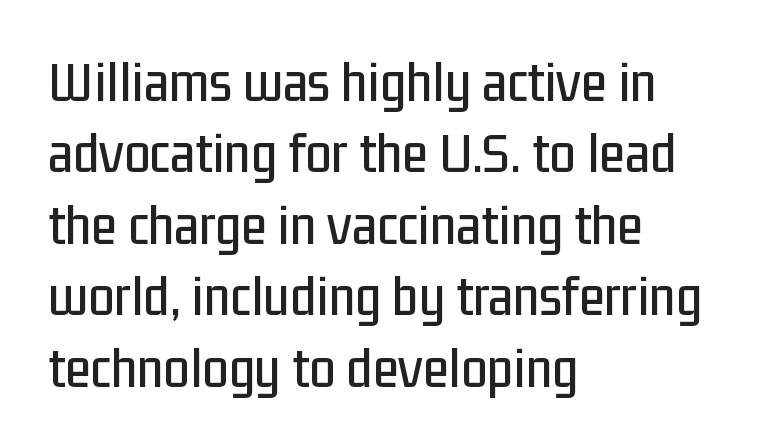
The image shows 59 px condensed sans-serif type, upright; set left-aligned, line spacing 1.21x, normal letter spacing, not underlined; low stroke contrast and a medium x-height.
